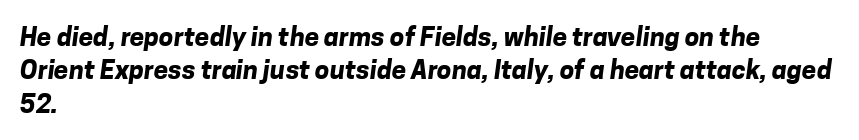
The image shows 26 px bold type; set left-aligned, normal line spacing (1.28x), normal letter spacing, not underlined.
